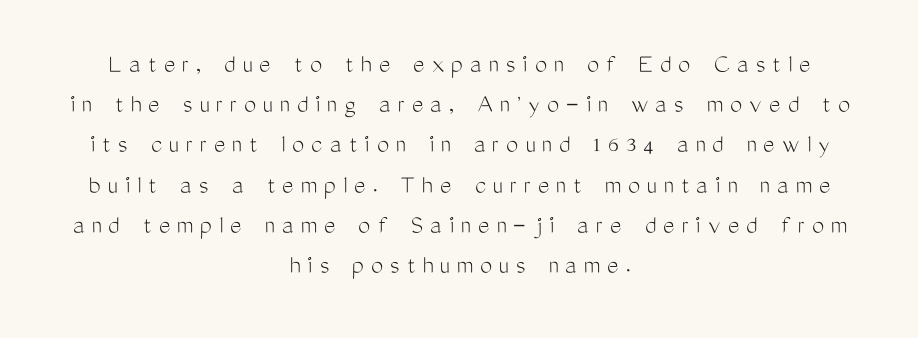
Q: Is the text bold? A: No.
Q: Is the text italic (slanted)? A: No, it is upright.
Q: Is the text underlined? A: No.
Q: How is the paragraph aligned? A: Centered.
Q: Is the spacing between letters normal or unusually wide? A: Unusually wide.
Q: Is the spacing between lines tight, normal or loose? A: Normal.
